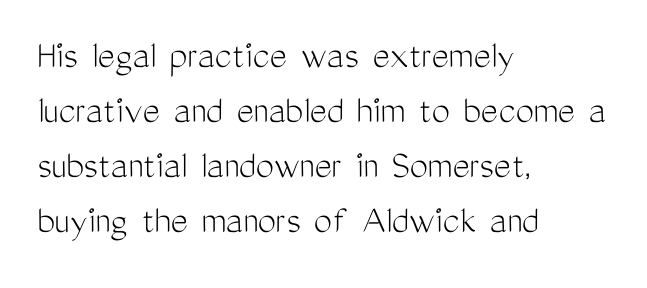
The image shows 41 px light, condensed sans-serif type, upright; set left-aligned, normal line spacing (1.34x), normal letter spacing, not underlined; medium stroke contrast and a medium x-height.
